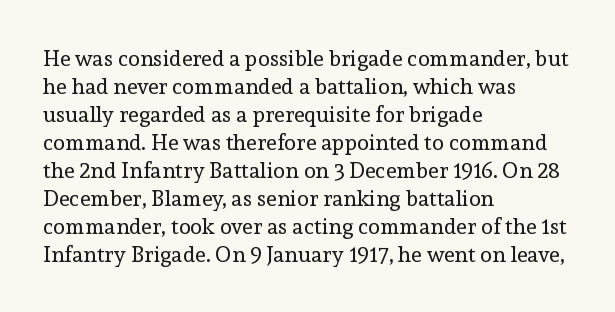
Q: Is the text bold? A: No.
Q: Is the text italic (slanted)? A: No, it is upright.
Q: Is the text underlined? A: No.
Q: How is the paragraph aligned? A: Left-aligned.
Q: Is the spacing between letters normal or unusually wide? A: Normal.
Q: Is the spacing between lines tight, normal or loose? A: Normal.
